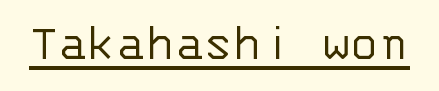
Q: Is the text bold? A: No.
Q: Is the text italic (slanted)? A: No, it is upright.
Q: Is the typeface a serif or a sans-serif typeface? A: Sans-serif.
Q: Is the text underlined? A: Yes.
Q: Is the spacing between letters normal or unusually wide? A: Normal.
Q: Width (condensed, normal, or wide)? A: Normal.
Q: Stroke contrast? A: Low.
Q: x-height? A: Large.
Q: Monospaced? A: Yes.
